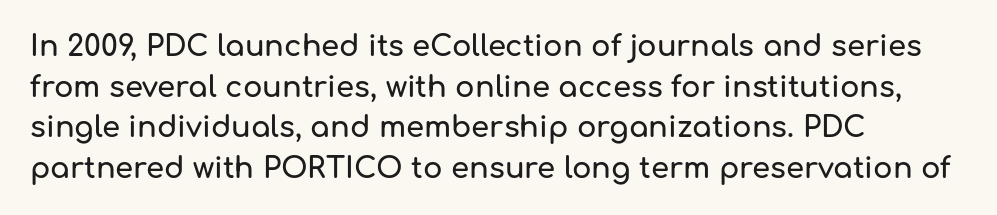
Casual observation: everything's shoved over to the left. Short note: letters normally spaced. Rule under the text: the space is simply empty. Reading down the column, the eye jumps a familiar distance to each next line. Note the varied advance widths — an 'i' is clearly narrower than an 'm'. This sample uses an upright cut, with every glyph sitting square on the baseline.
